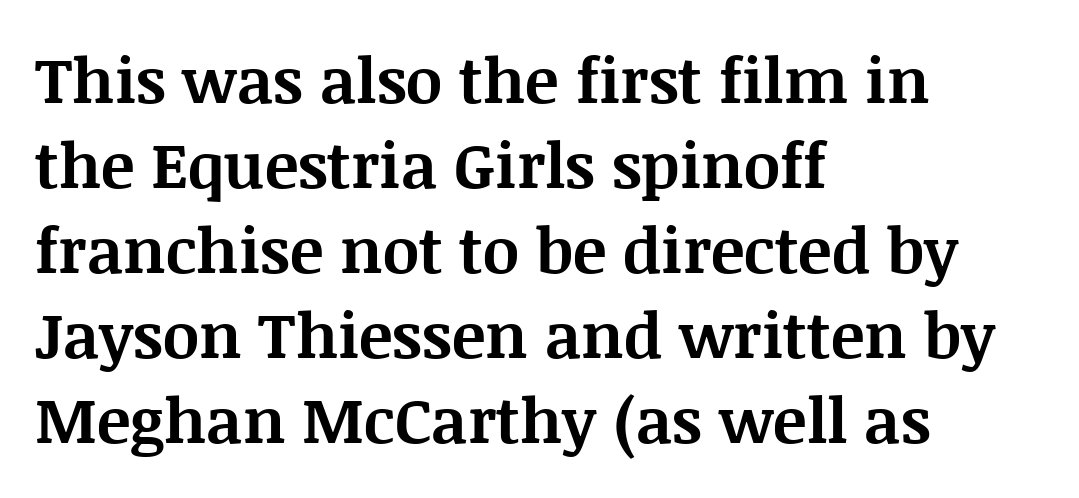
The image shows 63 px bold serif type, upright; set left-aligned, normal line spacing (1.35x), normal letter spacing, not underlined; medium stroke contrast and a large x-height.
